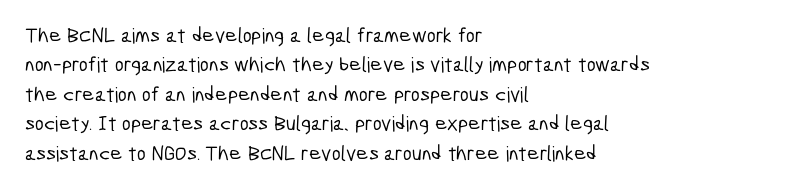
{"underline": "no", "align": "left", "line_spacing": "normal", "line_spacing_ratio": 1.4, "letter_spacing": "normal", "letter_spacing_em": 0.0, "glyph_px": 21}
